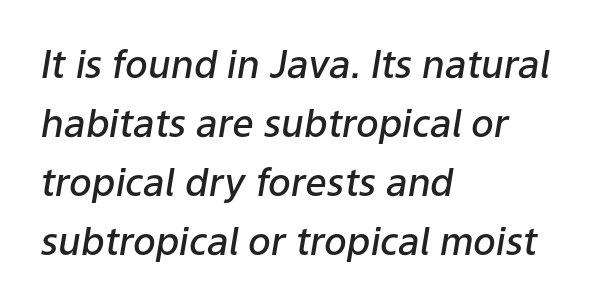
Q: Is the text bold? A: Semi-bold.
Q: Is the text italic (slanted)? A: Yes, it leans right by about 9 degrees.
Q: Is the text underlined? A: No.
Q: How is the paragraph aligned? A: Left-aligned.
Q: Is the spacing between letters normal or unusually wide? A: Normal.
Q: Is the spacing between lines tight, normal or loose? A: Normal.
Q: Width (condensed, normal, or wide)? A: Normal.
Q: Stroke contrast? A: Low.
Q: x-height? A: Medium.
Q: Monospaced? A: No.
